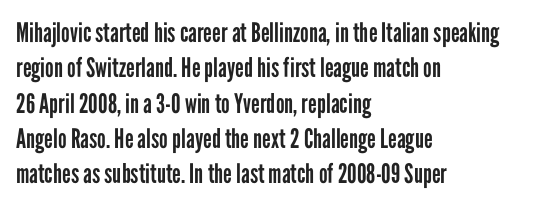
{"italic": "no", "bold": "no", "underline": "no", "align": "left", "line_spacing": "normal", "line_spacing_ratio": 1.31, "letter_spacing": "normal", "letter_spacing_em": 0.0, "glyph_px": 27}
